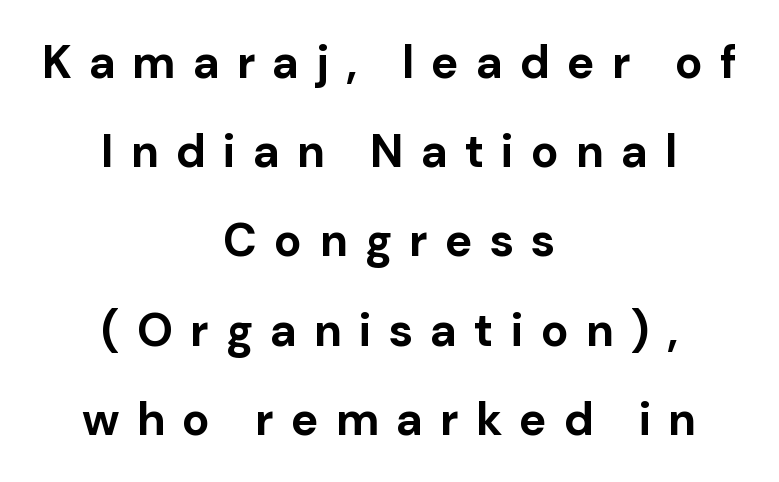
The image shows 46 px bold sans-serif type, upright; set centered, loose line spacing (1.94x), unusually wide letter spacing (+0.37 em), not underlined; low stroke contrast and a medium x-height.
